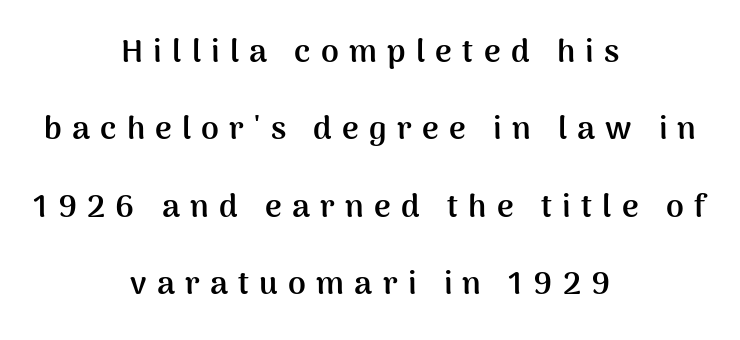
When letters stand straight like this, we call the style roman or upright. Compared with typical paragraphs, the rows here are farther apart. The tracking jumps out immediately: characters are airy and widely separated. Strong, thick strokes mark this as bold type. The letters carry no serifs — their stems end cleanly without finishing strokes. Each letter keeps its own natural width here, so spacing adapts to shape.
